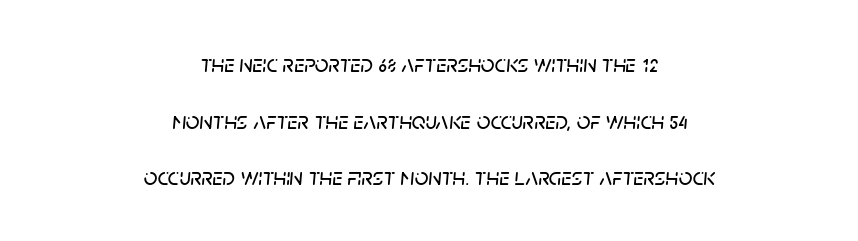
The image shows 24 px text type, italic (leaning right); set centered, loose line spacing (2.36x), normal letter spacing, not underlined.
